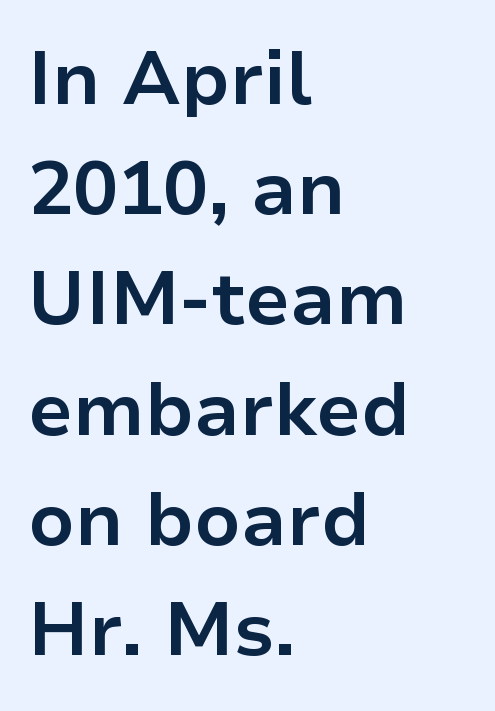
The lettering stays uniformly vertical, giving the passage a roman look. How are the letters spaced? Ordinarily, with no added tracking. Each row of text sits above clean, open space. If you measured baseline to baseline, you'd find a middling distance. Note the varied advance widths — an 'i' is clearly narrower than an 'm'.
